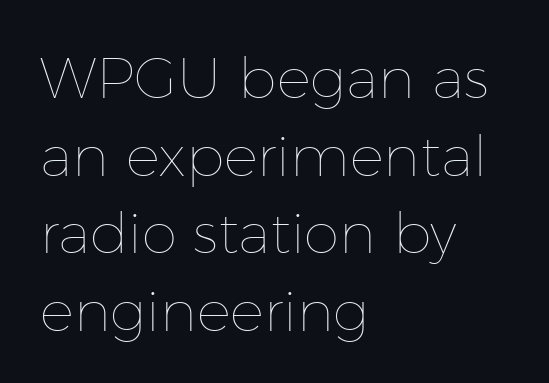
Q: Is the text bold? A: No.
Q: Is the text italic (slanted)? A: No, it is upright.
Q: Is the text underlined? A: No.
Q: How is the paragraph aligned? A: Left-aligned.
Q: Is the spacing between letters normal or unusually wide? A: Normal.
Q: Is the spacing between lines tight, normal or loose? A: Normal.
Q: Width (condensed, normal, or wide)? A: Normal.
Q: Stroke contrast? A: Low.
Q: x-height? A: Medium.
Q: Monospaced? A: No.
